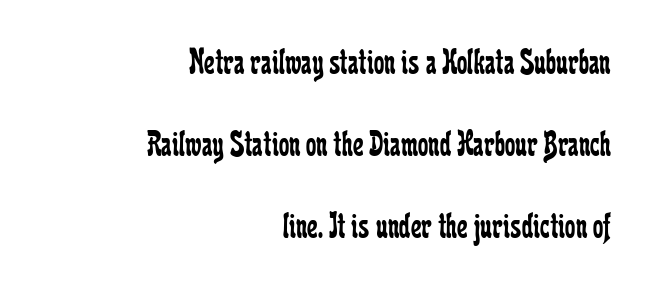
The image shows 37 px regular-weight, condensed serif type, upright; set right-aligned, loose line spacing (2.22x), normal letter spacing, not underlined; low stroke contrast and a medium x-height.
